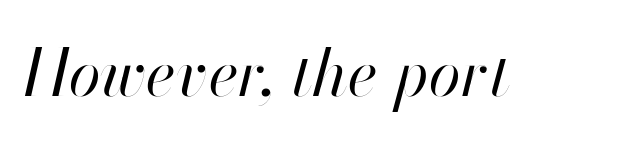
Do the characters align in a grid? No, the font is proportional. Ink coverage per letter is moderate at most. An italicized treatment has been applied to the whole sample. A bare baseline throughout the passage. Is the letter spacing exaggerated? No — it looks like the ordinary default.
